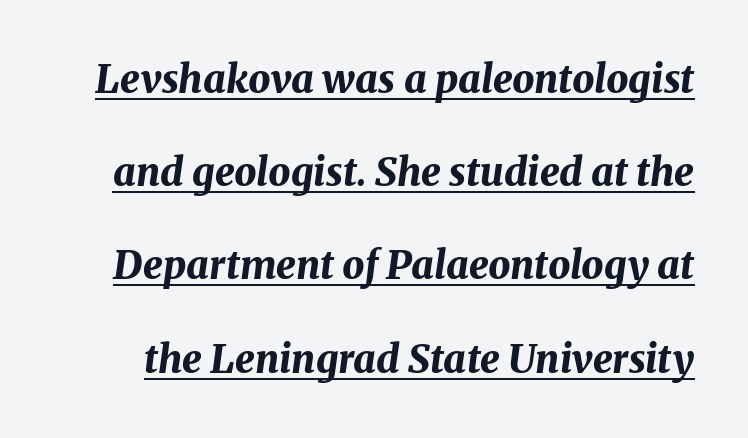
The image shows 39 px bold type, italic (leaning right); set loose line spacing (2.39x), normal letter spacing, underlined; medium stroke contrast and a medium x-height.
